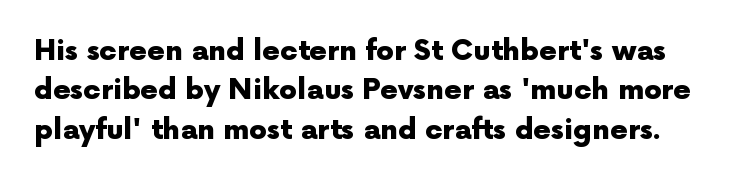
The image shows 28 px heavy sans-serif type, upright; set normal line spacing (1.41x), normal letter spacing, not underlined; a medium x-height.
